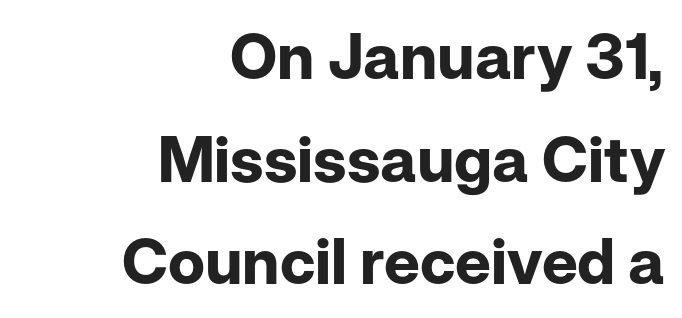
{"serif": "no", "italic": "no", "bold": "yes", "weight": "bold", "width": "normal", "stroke_contrast": "low", "x_height": "medium", "monospaced": "no", "underline": "no", "align": "right", "line_spacing": "normal", "line_spacing_ratio": 1.63, "letter_spacing": "normal", "letter_spacing_em": 0.0, "glyph_px": 63}
